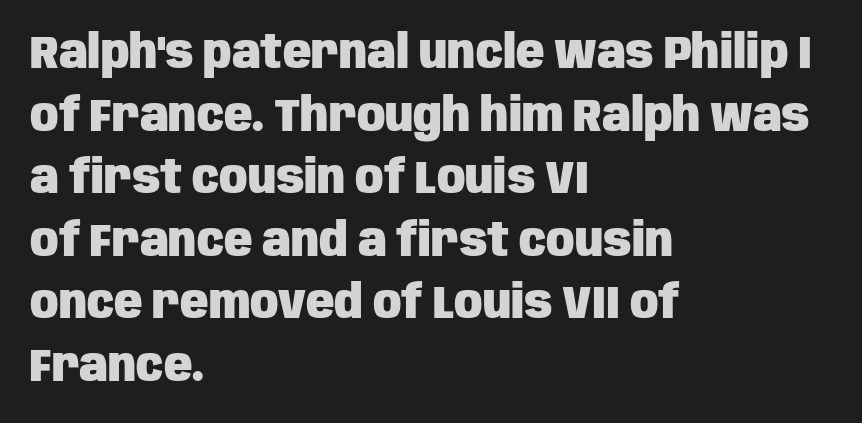
Q: Is the text bold? A: Yes.
Q: Is the text italic (slanted)? A: No, it is upright.
Q: Is the typeface a serif or a sans-serif typeface? A: Sans-serif.
Q: Is the text underlined? A: No.
Q: How is the paragraph aligned? A: Left-aligned.
Q: Is the spacing between letters normal or unusually wide? A: Normal.
Q: Is the spacing between lines tight, normal or loose? A: Normal.
Q: Width (condensed, normal, or wide)? A: Condensed.
Q: Stroke contrast? A: Low.
Q: x-height? A: Large.
Q: Monospaced? A: No.
